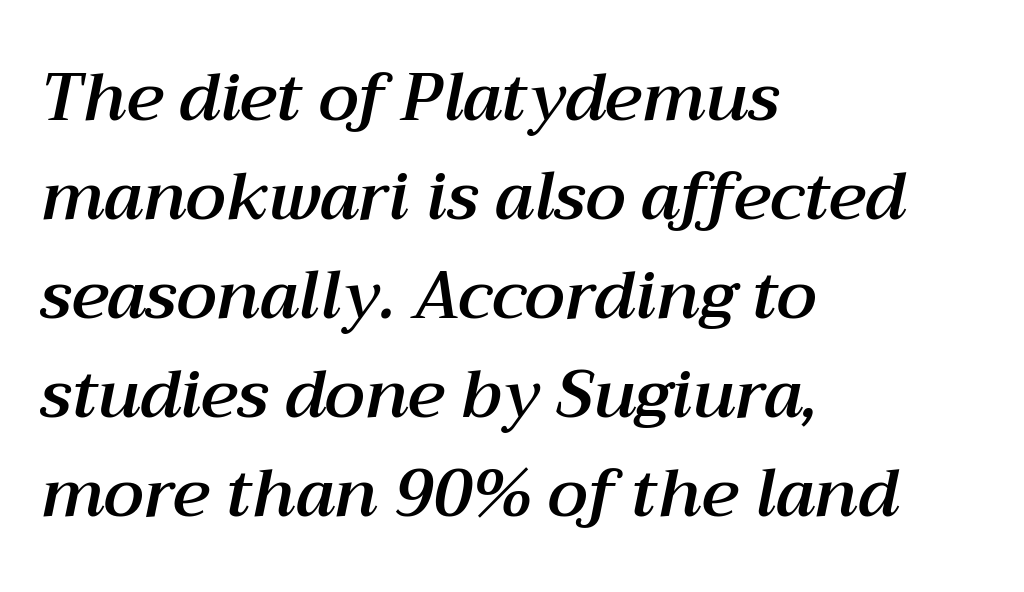
The specimen reads as italic at a glance. The lines are quadded left. Varying glyph widths throughout — classic text-font behaviour. The rendering uses a moderate line-height, typical for paragraphs. The gaps between neighbouring characters are ordinary and unremarkable.
